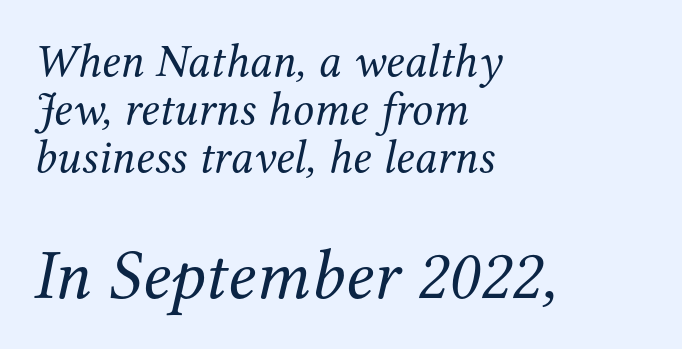
{"serif": "yes", "italic": "yes", "lean": "right", "slant_degrees": 12, "bold": "no", "weight": "regular", "width": "normal", "stroke_contrast": "medium", "x_height": "medium", "monospaced": "no", "underline": "no", "align": "left", "line_spacing": "tight", "line_spacing_ratio": 1.02, "letter_spacing": "normal", "letter_spacing_em": 0.0, "larger_block": "second", "size_ratio": 1.51, "glyph_px": 71}
